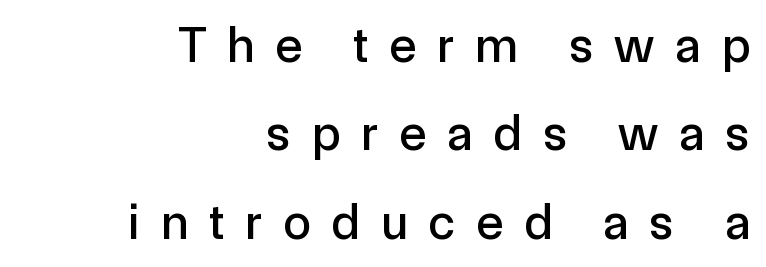
{"serif": "no", "italic": "no", "width": "normal", "x_height": "medium", "monospaced": "no", "underline": "no", "align": "right", "line_spacing_ratio": 1.77, "letter_spacing": "wide", "letter_spacing_em": 0.42, "glyph_px": 50}
